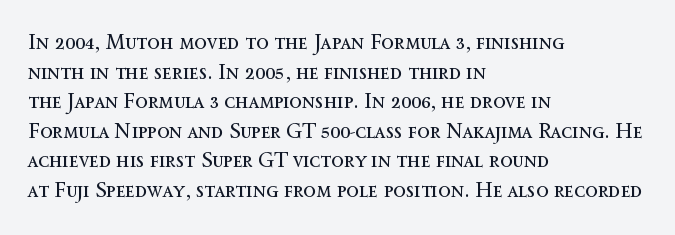
Quick note: underline off. Do the letters lean? They stand straight. The text block is weighted toward the left margin, trailing off unevenly rightward. This rendering leaves character spacing at its baseline value. Vertical spacing — default.
